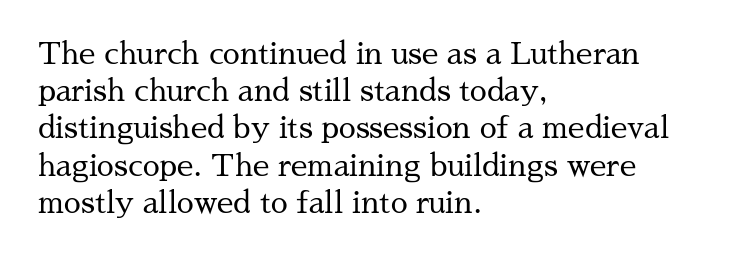
Q: Is the text bold? A: No.
Q: Is the text italic (slanted)? A: No, it is upright.
Q: Is the typeface a serif or a sans-serif typeface? A: Serif.
Q: Is the text underlined? A: No.
Q: How is the paragraph aligned? A: Left-aligned.
Q: Is the spacing between letters normal or unusually wide? A: Normal.
Q: Width (condensed, normal, or wide)? A: Normal.
Q: Stroke contrast? A: Medium.
Q: x-height? A: Medium.
Q: Monospaced? A: No.
